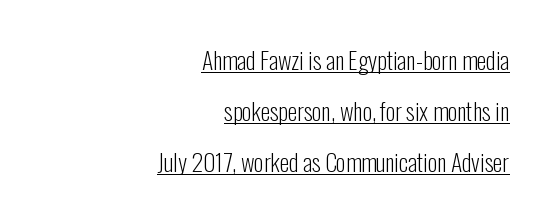
Q: Is the text bold? A: No.
Q: Is the text italic (slanted)? A: No, it is upright.
Q: Is the text underlined? A: Yes.
Q: How is the paragraph aligned? A: Right-aligned.
Q: Is the spacing between letters normal or unusually wide? A: Normal.
Q: Is the spacing between lines tight, normal or loose? A: Loose.
